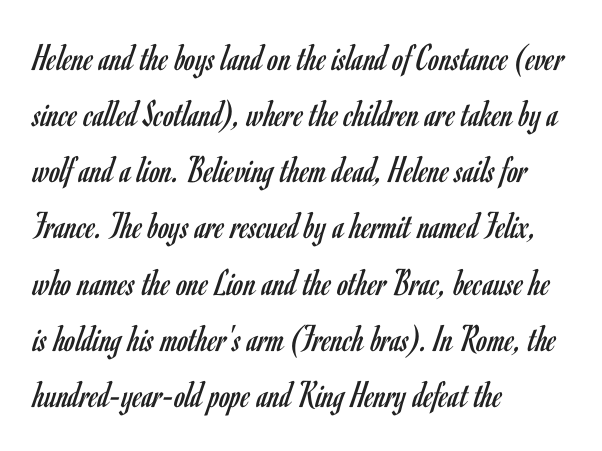
Q: Is the text bold? A: No.
Q: Is the text italic (slanted)? A: Yes.
Q: Is the typeface a serif or a sans-serif typeface? A: Sans-serif.
Q: Is the text underlined? A: No.
Q: How is the paragraph aligned? A: Left-aligned.
Q: Is the spacing between letters normal or unusually wide? A: Normal.
Q: Is the spacing between lines tight, normal or loose? A: Normal.
Q: Width (condensed, normal, or wide)? A: Condensed.
Q: Stroke contrast? A: Low.
Q: x-height? A: Small.
Q: Monospaced? A: No.
